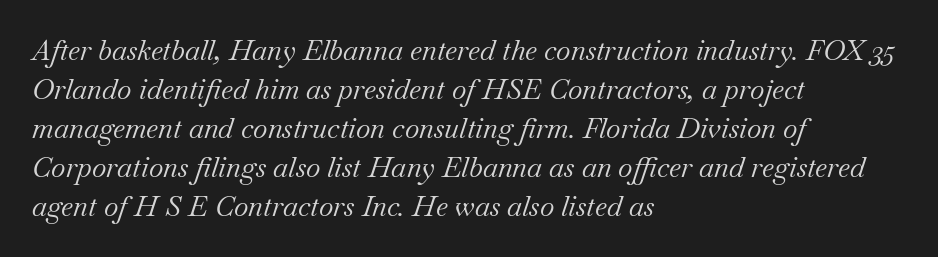
{"serif": "yes", "italic": "yes", "lean": "right", "slant_degrees": 18, "bold": "no", "weight": "regular", "width": "normal", "stroke_contrast": "medium", "x_height": "small", "monospaced": "no", "underline": "no", "align": "left", "line_spacing": "normal", "line_spacing_ratio": 1.39, "letter_spacing": "normal", "letter_spacing_em": 0.0, "glyph_px": 28}
